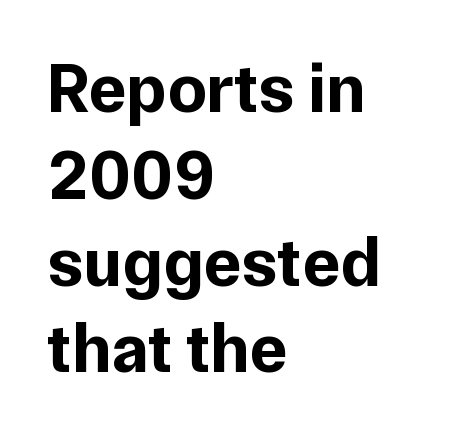
{"serif": "no", "italic": "no", "bold": "yes", "weight": "bold", "width": "normal", "stroke_contrast": "low", "x_height": "medium", "monospaced": "no", "underline": "no", "align": "left", "line_spacing_ratio": 1.24, "letter_spacing": "normal", "letter_spacing_em": 0.0, "glyph_px": 70}
